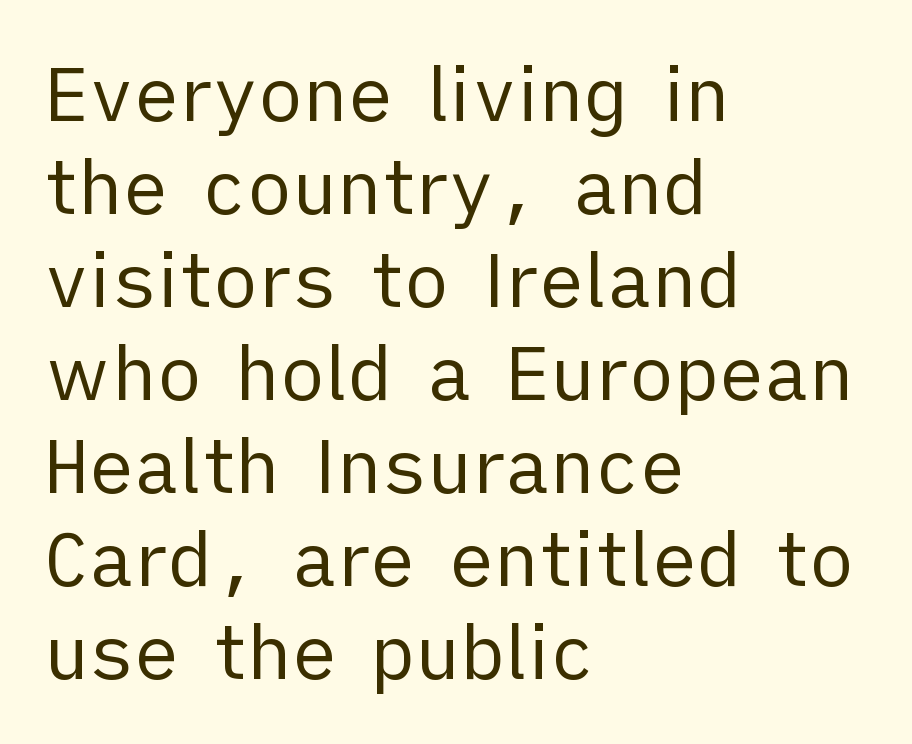
Q: Is the text bold? A: No.
Q: Is the text italic (slanted)? A: No, it is upright.
Q: Is the typeface a serif or a sans-serif typeface? A: Sans-serif.
Q: Is the text underlined? A: No.
Q: How is the paragraph aligned? A: Left-aligned.
Q: Is the spacing between letters normal or unusually wide? A: Normal.
Q: Width (condensed, normal, or wide)? A: Normal.
Q: Stroke contrast? A: Low.
Q: x-height? A: Medium.
Q: Monospaced? A: No.
